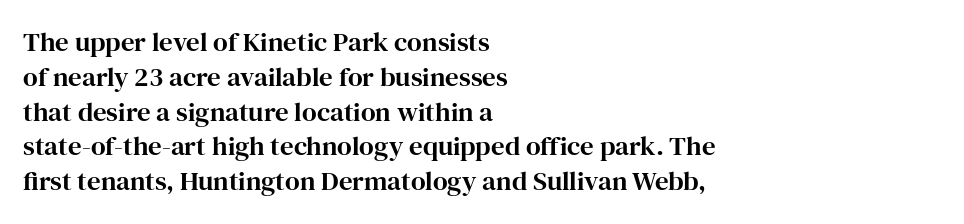
Q: Is the text italic (slanted)? A: No, it is upright.
Q: Is the text underlined? A: No.
Q: How is the paragraph aligned? A: Left-aligned.
Q: Is the spacing between letters normal or unusually wide? A: Normal.
Q: Is the spacing between lines tight, normal or loose? A: Normal.
